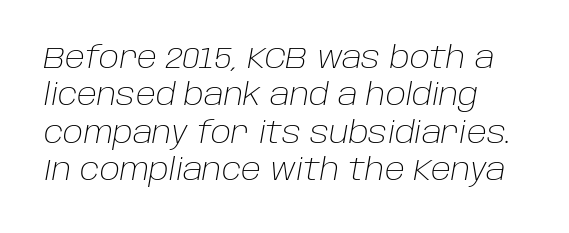
The image shows 30 px light type, italic (leaning right); set normal line spacing (1.25x), normal letter spacing, not underlined; low stroke contrast and a large x-height.
